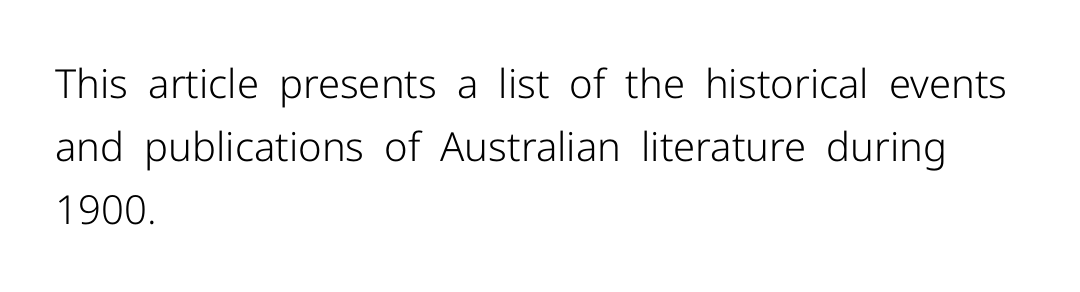
The image shows 40 px light sans-serif type, upright; set left-aligned, normal line spacing (1.58x), normal letter spacing, not underlined; low stroke contrast and a medium x-height.
